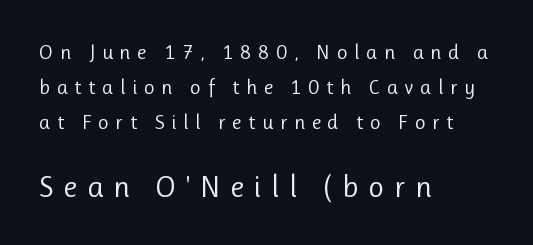
Is this a fixed-width face? No — the glyphs have proportional, varying widths. Note: no serifs on the glyphs. Is the type heavy? It reads as light-to-regular instead. Between one letter and the next there's a generous, obvious gap. One-word summary of the alignment: left. Block two is the big one; block one sits smaller above it.
